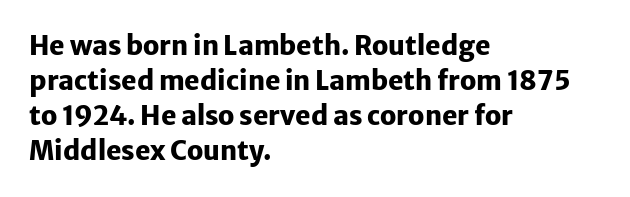
The image shows 26 px bold type, upright; set left-aligned, normal line spacing (1.34x), normal letter spacing, not underlined.
